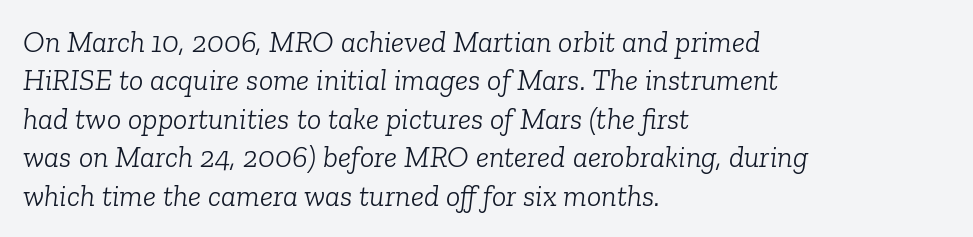
Stems and bowls with no extra thickness — not bold. The paragraph has a hard left edge and a soft right edge. Students, note that the glyphs here touch the page at normal intervals. Here the designer chose a conventional face with non-uniform glyph widths. Vertical spacing — default.
